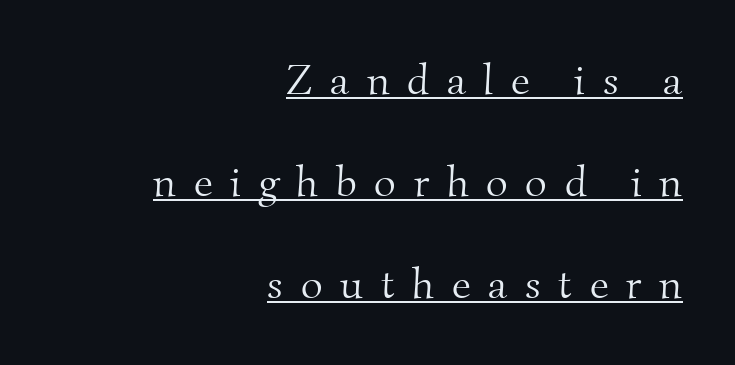
The image shows 42 px light serif type; set right-aligned, loose line spacing (2.43x), unusually wide letter spacing (+0.42 em), underlined; medium stroke contrast and a small x-height.
